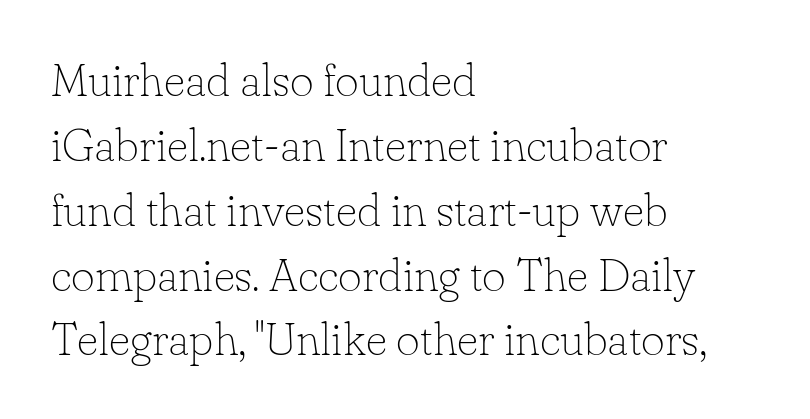
This is the regular roman posture of the typeface. The vertical gap from one line to the next is medium. Varying glyph widths throughout — classic text-font behaviour. All the whitespace from short lines collects on the right. Each row of text sits above clean, open space. Heaviness? Minimal to ordinary, like unemphasized prose.
